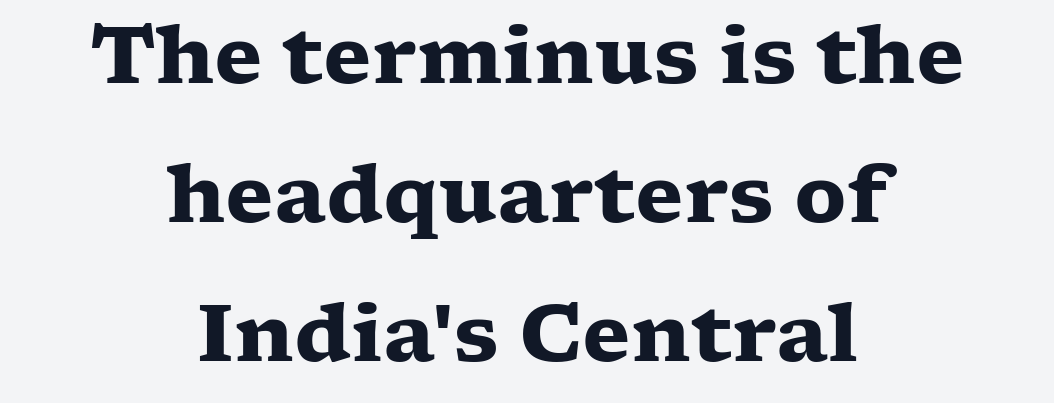
The image shows 79 px heavy, wide serif type, upright; set centered, line spacing 1.76x, normal letter spacing, not underlined; low stroke contrast and a medium x-height.
